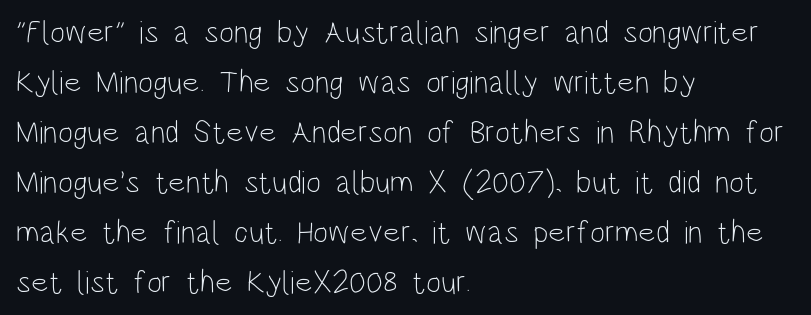
Posture: vertical. In terms of leading, this rendering sits right in the middle. These lines stack with their left ends in a neat column. Just letters on the line, the space beneath them empty.
